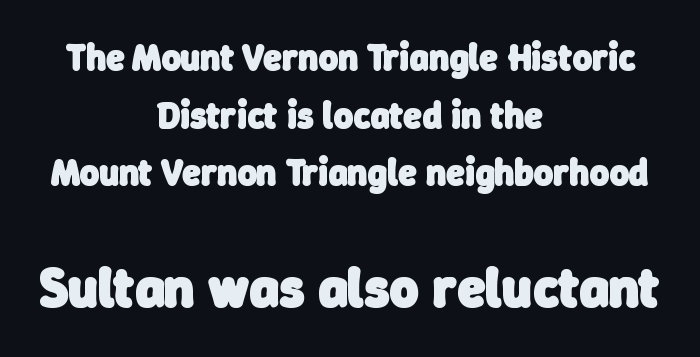
Q: Is the text bold? A: Yes.
Q: Is the typeface a serif or a sans-serif typeface? A: Sans-serif.
Q: Is the text underlined? A: No.
Q: How is the paragraph aligned? A: Centered.
Q: Is the spacing between letters normal or unusually wide? A: Normal.
Q: Is the spacing between lines tight, normal or loose? A: Normal.
Q: Which block of text is set in a larger size, the first (top) or the second (bottom)? A: The second (bottom) one.
Q: Width (condensed, normal, or wide)? A: Normal.
Q: Stroke contrast? A: Low.
Q: x-height? A: Medium.
Q: Monospaced? A: No.
